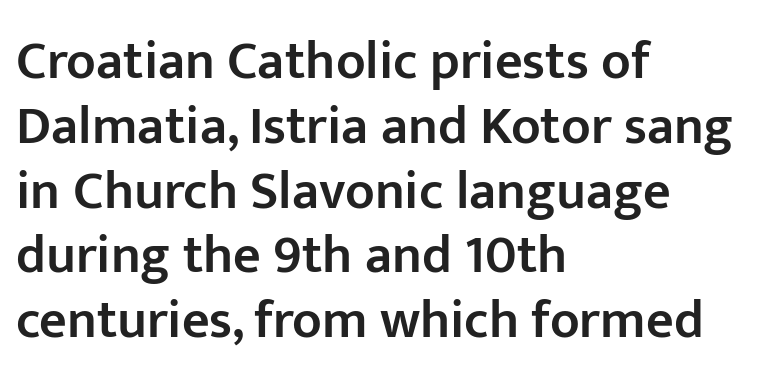
Q: Is the text bold? A: Semi-bold.
Q: Is the text italic (slanted)? A: No, it is upright.
Q: Is the typeface a serif or a sans-serif typeface? A: Sans-serif.
Q: Is the text underlined? A: No.
Q: How is the paragraph aligned? A: Left-aligned.
Q: Is the spacing between letters normal or unusually wide? A: Normal.
Q: Width (condensed, normal, or wide)? A: Normal.
Q: Stroke contrast? A: Low.
Q: x-height? A: Medium.
Q: Monospaced? A: No.
